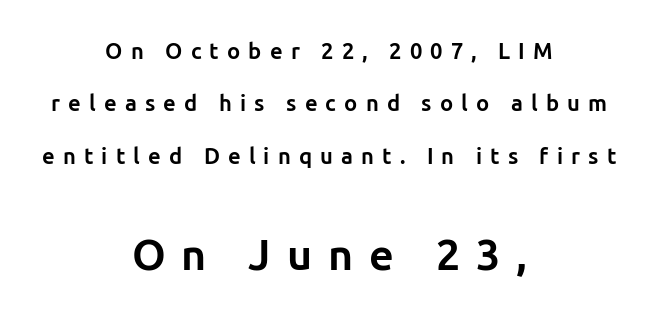
{"serif": "no", "italic": "no", "bold": "yes", "weight": "bold", "width": "normal", "stroke_contrast": "low", "x_height": "medium", "monospaced": "no", "underline": "no", "align": "center", "line_spacing": "loose", "line_spacing_ratio": 2.38, "letter_spacing": "wide", "letter_spacing_em": 0.37, "larger_block": "second", "size_ratio": 1.95, "glyph_px": 43}
